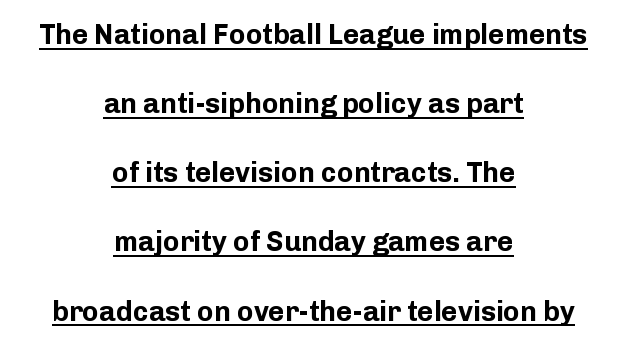
Students, observe: this is what heavily led, spacious text looks like. Every row of glyphs is offset so its center matches the block's center. This sample has the flowing, uneven cadence of proportional lettering. The specimen reads as upright at a glance. Observe the ordinary spacing: letters are neighbours, not strangers.
